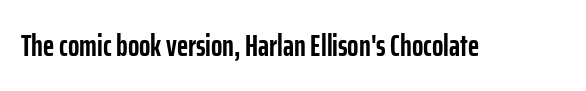
The sample has been set heavy, in full bold. No word sits above an underline. Designer's note — italics off, roman on. These lines are composed in type without serifs.
